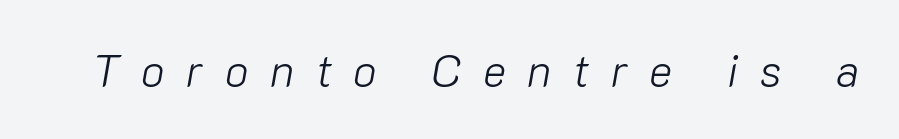
The image shows 44 px light type, italic (leaning right); set unusually wide letter spacing (+0.49 em), not underlined; low stroke contrast and a medium x-height.
